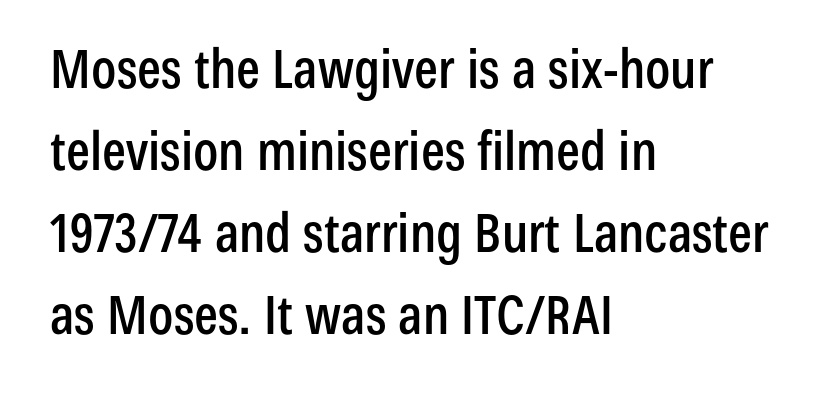
Q: Is the text italic (slanted)? A: No, it is upright.
Q: Is the typeface a serif or a sans-serif typeface? A: Sans-serif.
Q: Is the text underlined? A: No.
Q: How is the paragraph aligned? A: Left-aligned.
Q: Is the spacing between letters normal or unusually wide? A: Normal.
Q: Is the spacing between lines tight, normal or loose? A: Normal.
Q: Width (condensed, normal, or wide)? A: Condensed.
Q: Stroke contrast? A: Low.
Q: x-height? A: Medium.
Q: Monospaced? A: No.
